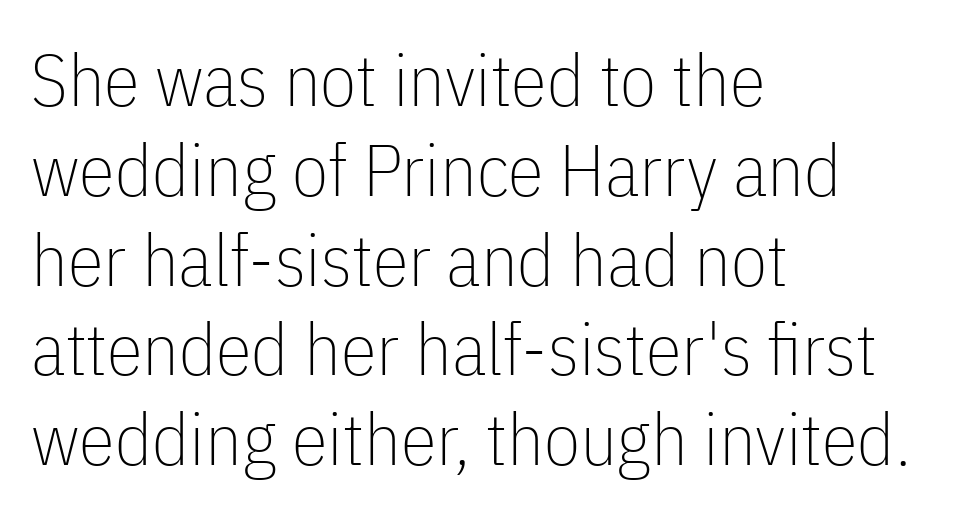
{"serif": "no", "italic": "no", "bold": "no", "weight": "thin", "width": "condensed", "stroke_contrast": "low", "x_height": "medium", "monospaced": "no", "underline": "no", "align": "left", "line_spacing_ratio": 1.23, "letter_spacing": "normal", "letter_spacing_em": 0.0, "glyph_px": 73}
